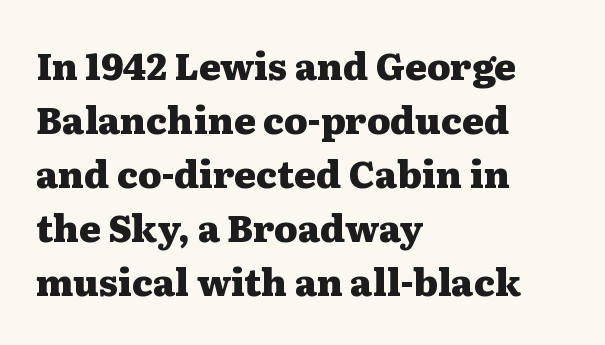
The image shows 37 px heavy, wide serif type, upright; set left-aligned, normal line spacing (1.46x), normal letter spacing, not underlined; medium stroke contrast and a medium x-height.
